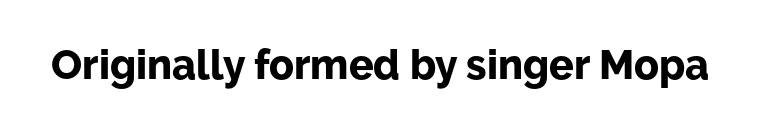
{"serif": "no", "italic": "no", "bold": "yes", "weight": "bold", "width": "normal", "stroke_contrast": "low", "x_height": "medium", "monospaced": "no", "underline": "no", "letter_spacing": "normal", "letter_spacing_em": 0.0, "glyph_px": 41}
